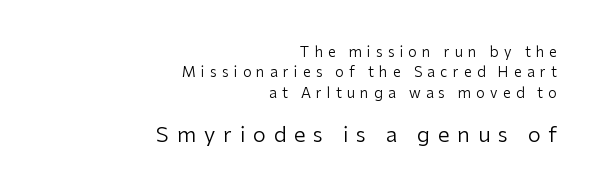
The image shows 21 px text type, upright; set right-aligned, normal line spacing (1.46x), unusually wide letter spacing (+0.37 em), not underlined; the second (bottom) block is 1.5x larger.
